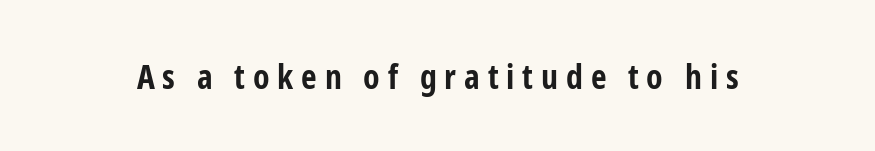
The image shows 34 px bold, condensed sans-serif type, upright; set unusually wide letter spacing (+0.23 em), not underlined; low stroke contrast and a medium x-height.
